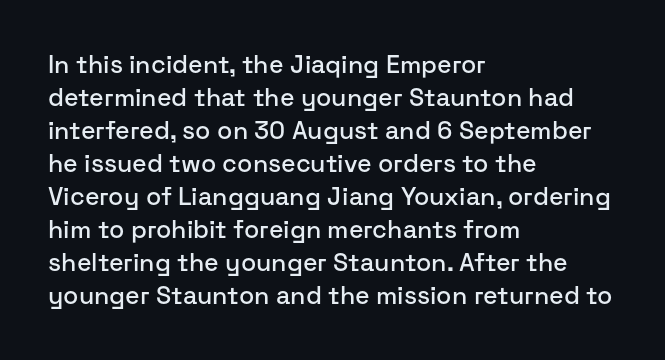
Every row of glyphs begins at an identical x-position on the left. Words appear dense and cohesive because spacing is normal. Unlike italic type, these characters show no tilt at all. Vertical spacing — default. Check under the words: just untouched page.
